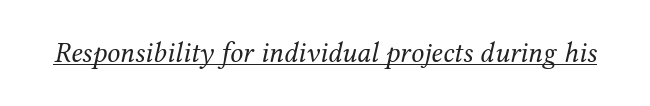
{"serif": "yes", "italic": "yes", "lean": "right", "slant_degrees": 12, "bold": "no", "weight": "regular", "width": "normal", "stroke_contrast": "medium", "x_height": "medium", "monospaced": "no", "underline": "yes", "letter_spacing": "normal", "letter_spacing_em": 0.0, "glyph_px": 29}
